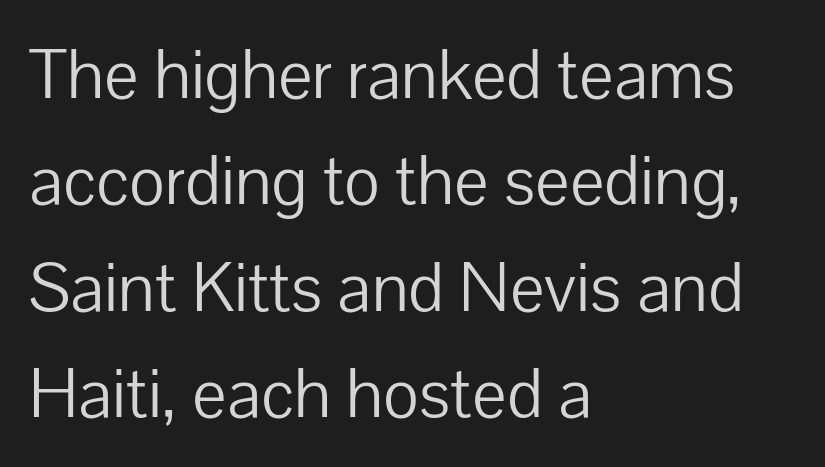
The image shows 69 px light sans-serif type, upright; set left-aligned, normal line spacing (1.54x), normal letter spacing, not underlined; low stroke contrast and a medium x-height.
